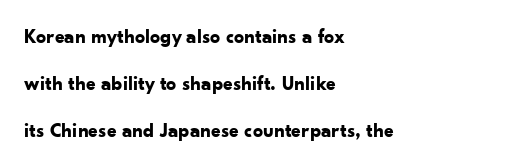
The image shows 20 px bold type, upright; set left-aligned, loose line spacing (2.35x), normal letter spacing, not underlined.
